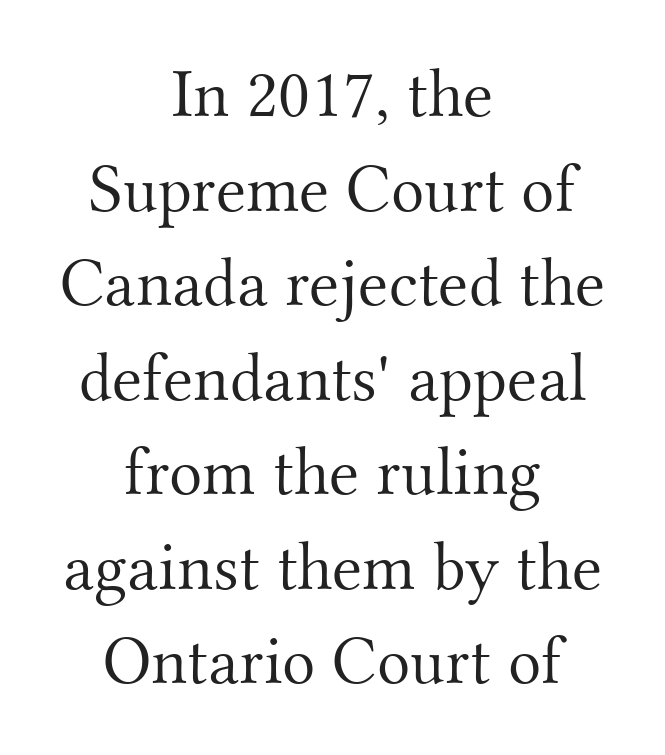
{"serif": "yes", "italic": "no", "bold": "no", "weight": "light", "width": "normal", "stroke_contrast": "medium", "x_height": "small", "monospaced": "no", "underline": "no", "align": "center", "line_spacing": "normal", "line_spacing_ratio": 1.37, "letter_spacing": "normal", "letter_spacing_em": 0.0, "glyph_px": 69}
